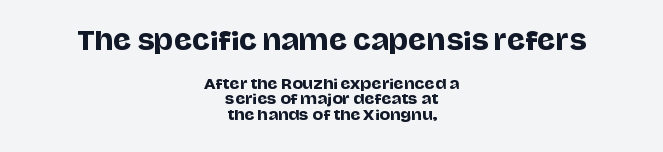
If you measured baseline to baseline, you'd find a short distance. The paragraph has two soft edges and a firm central axis. Descenders hang freely into open space. Ordinary non-slanted type is in use.
